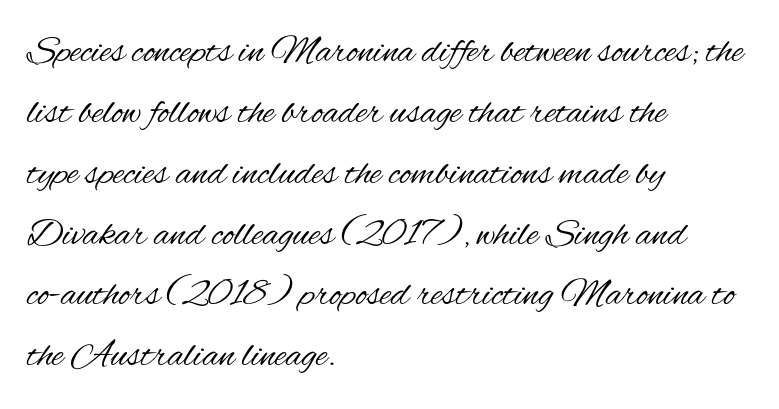
{"serif": "no", "bold": "no", "weight": "regular", "width": "condensed", "stroke_contrast": "medium", "x_height": "small", "monospaced": "no", "underline": "no", "align": "left", "line_spacing": "normal", "line_spacing_ratio": 1.56, "letter_spacing": "normal", "letter_spacing_em": 0.0, "glyph_px": 39}
